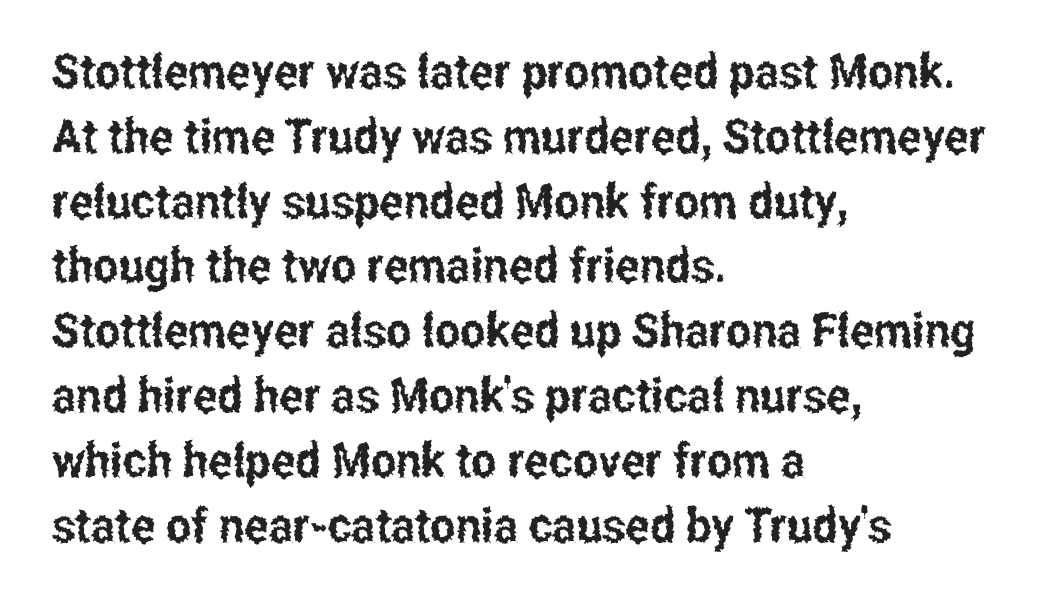
Q: Is the text italic (slanted)? A: No, it is upright.
Q: Is the typeface a serif or a sans-serif typeface? A: Sans-serif.
Q: Is the text underlined? A: No.
Q: How is the paragraph aligned? A: Left-aligned.
Q: Is the spacing between letters normal or unusually wide? A: Normal.
Q: Is the spacing between lines tight, normal or loose? A: Normal.
Q: Width (condensed, normal, or wide)? A: Condensed.
Q: Stroke contrast? A: Low.
Q: x-height? A: Medium.
Q: Monospaced? A: No.
